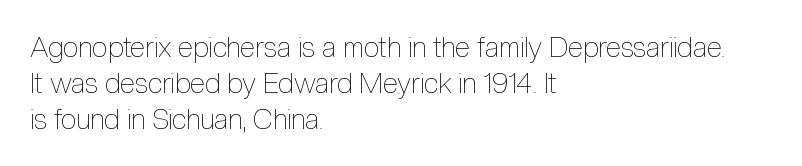
Posture: straight, roman, zero tilt. The characters are drawn with everyday or finer stroke widths. Notice how the passage keeps a crisp vertical edge on the left only. The space between consecutive lines is moderate.
